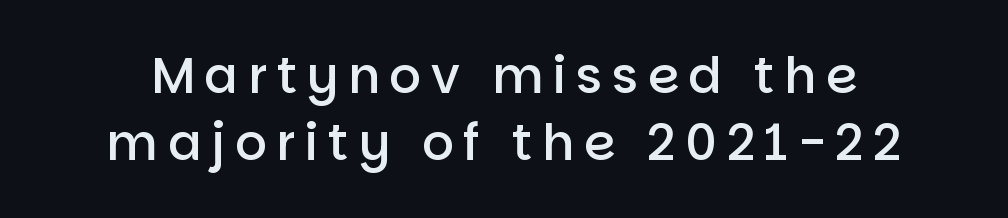
The image shows 50 px semibold sans-serif type, upright; set normal line spacing (1.34x), not underlined; low stroke contrast and a large x-height.
